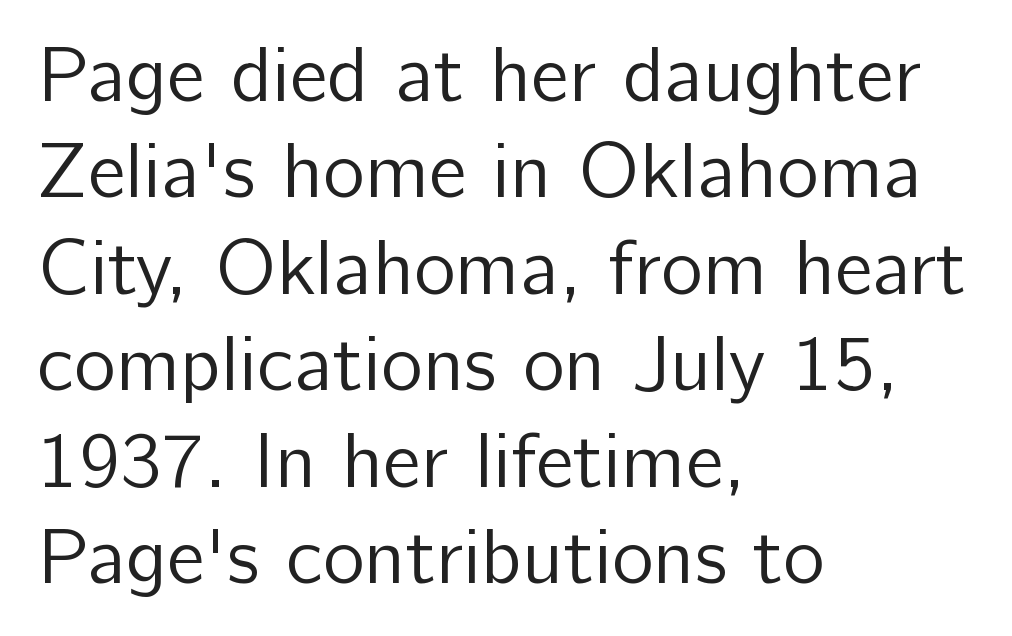
{"serif": "no", "italic": "no", "bold": "no", "weight": "regular", "width": "normal", "stroke_contrast": "low", "x_height": "medium", "monospaced": "no", "underline": "no", "align": "left", "line_spacing_ratio": 1.22, "letter_spacing": "normal", "letter_spacing_em": 0.0, "glyph_px": 79}
